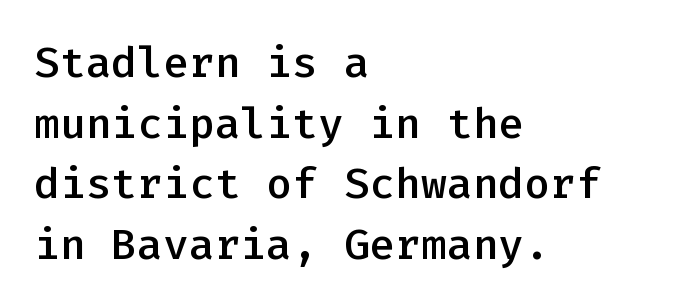
{"serif": "no", "italic": "no", "bold": "semi", "weight": "semibold", "width": "normal", "stroke_contrast": "low", "x_height": "medium", "monospaced": "yes", "underline": "no", "align": "left", "line_spacing": "normal", "line_spacing_ratio": 1.41, "letter_spacing": "normal", "letter_spacing_em": 0.0, "glyph_px": 43}
